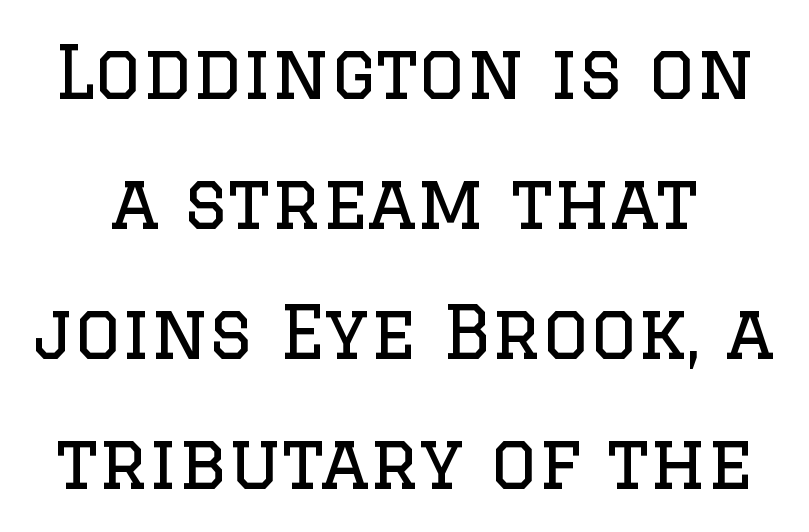
The image shows 73 px regular-weight serif type, upright; set line spacing 1.78x, normal letter spacing, not underlined; low stroke contrast and a large x-height.
